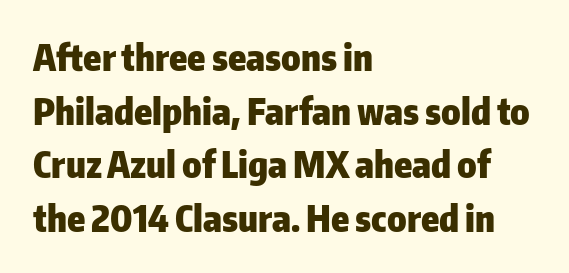
Nope, no serifs anywhere on these letters. Any mark beneath the type? The region is blank. In CSS terms this would be text-align: left. A full-strength bold gives these letters their thick strokes. The rendering uses natural spacing where letterforms have individual widths.
